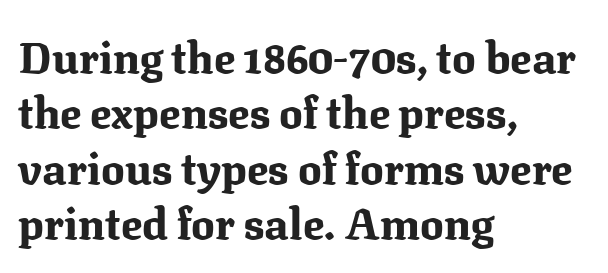
The image shows 44 px bold serif type, upright; set left-aligned, normal line spacing (1.26x), normal letter spacing, not underlined; medium stroke contrast and a medium x-height.
